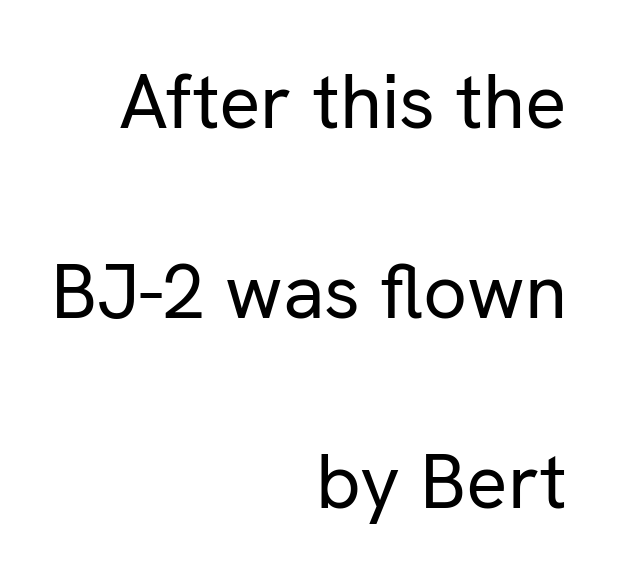
The image shows 77 px regular-weight sans-serif type, upright; set right-aligned, loose line spacing (2.47x), normal letter spacing, not underlined; low stroke contrast and a medium x-height.
